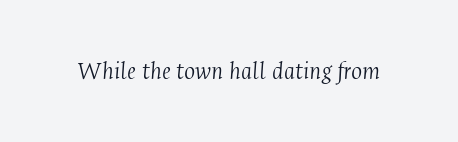
The area under the type is left untouched. These lines keep a tight, regular rhythm from letter to letter. Is the type slanted? Yes — the strokes lean at a clear angle. No letter is thick-stroked: the sample isn't bold.
